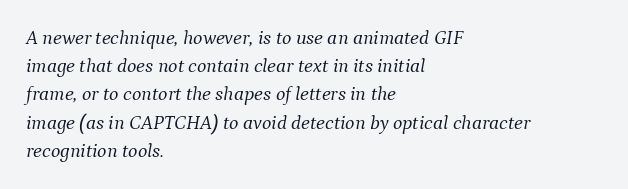
Q: Is the text bold? A: No.
Q: Is the text italic (slanted)? A: Yes, it leans right by about 9 degrees.
Q: Is the text underlined? A: No.
Q: How is the paragraph aligned? A: Left-aligned.
Q: Is the spacing between letters normal or unusually wide? A: Normal.
Q: Is the spacing between lines tight, normal or loose? A: Normal.
